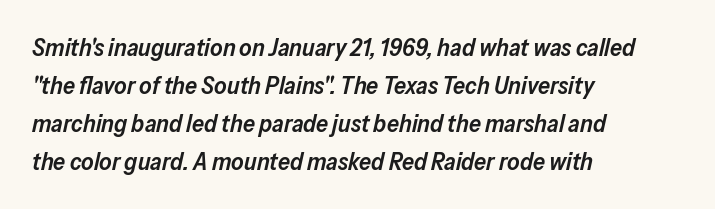
The image shows 24 px text type, italic (leaning right); set left-aligned, normal line spacing (1.59x), normal letter spacing, not underlined.
